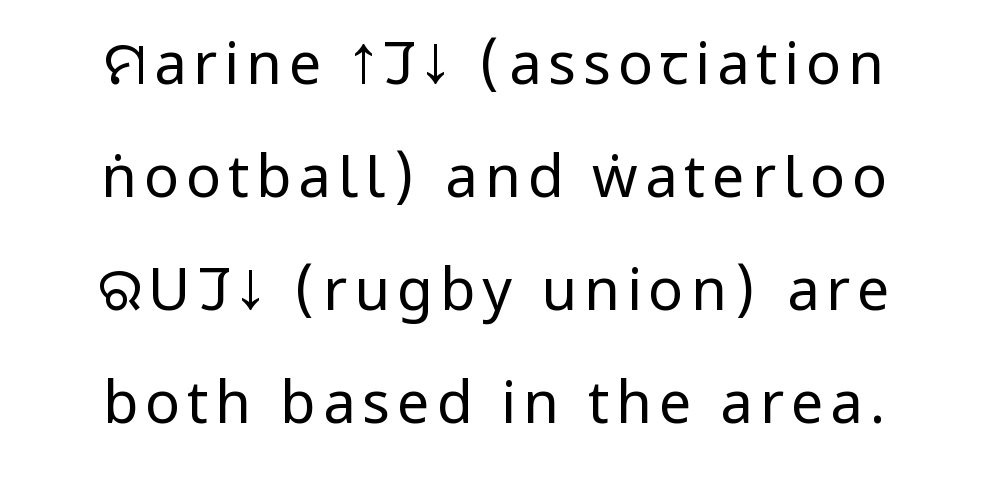
{"serif": "no", "italic": "no", "bold": "no", "weight": "regular", "width": "condensed", "stroke_contrast": "low", "x_height": "large", "monospaced": "no", "underline": "no", "align": "center", "line_spacing": "loose", "line_spacing_ratio": 1.95, "glyph_px": 58}
